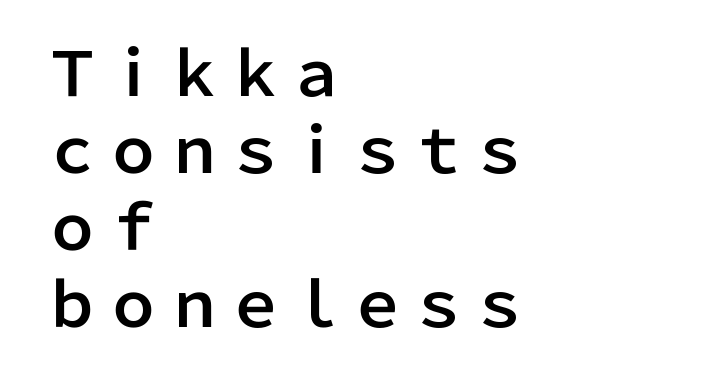
{"serif": "no", "italic": "no", "width": "normal", "stroke_contrast": "low", "x_height": "medium", "monospaced": "no", "underline": "no", "align": "left", "line_spacing": "normal", "line_spacing_ratio": 1.26, "letter_spacing": "normal", "letter_spacing_em": 0.0, "glyph_px": 61}
